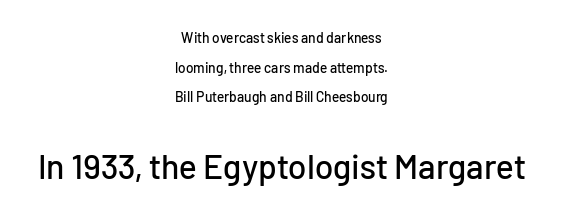
Q: Is the text italic (slanted)? A: No, it is upright.
Q: Is the typeface a serif or a sans-serif typeface? A: Sans-serif.
Q: Is the text underlined? A: No.
Q: How is the paragraph aligned? A: Centered.
Q: Is the spacing between letters normal or unusually wide? A: Normal.
Q: Is the spacing between lines tight, normal or loose? A: Loose.
Q: Which block of text is set in a larger size, the first (top) or the second (bottom)? A: The second (bottom) one.
Q: Width (condensed, normal, or wide)? A: Normal.
Q: Stroke contrast? A: Low.
Q: x-height? A: Medium.
Q: Monospaced? A: No.
